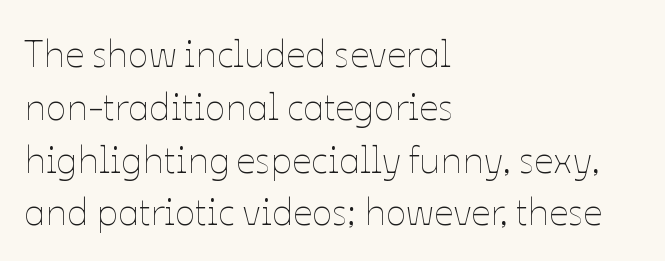
The image shows 38 px thin type, upright; set left-aligned, normal line spacing (1.39x), normal letter spacing, not underlined; low stroke contrast and a medium x-height.
